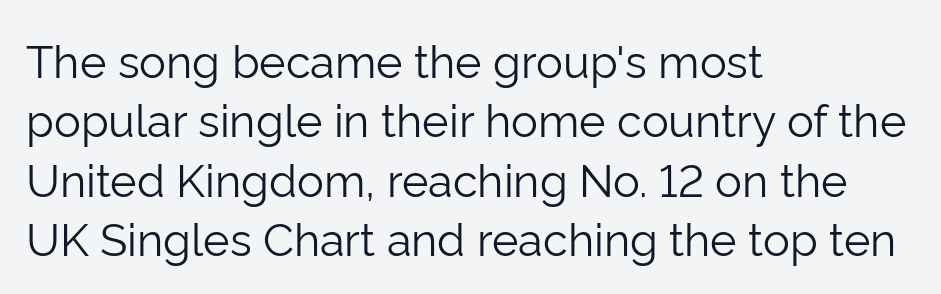
The image shows 45 px light sans-serif type, upright; set left-aligned, normal line spacing (1.32x), normal letter spacing, not underlined; low stroke contrast and a medium x-height.
